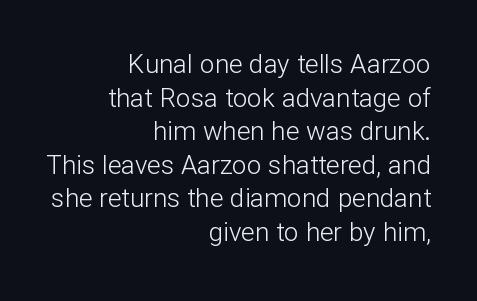
Bold? No — there's no thickening of the strokes. These lines sit exactly where default settings would place them. Notice how the stems are strictly vertical — no italics here. The zone under the glyphs is completely vacant. Standard letterfit; no display-style spreading of the glyphs. Typeset ragged left — the right edge is the straight one.
